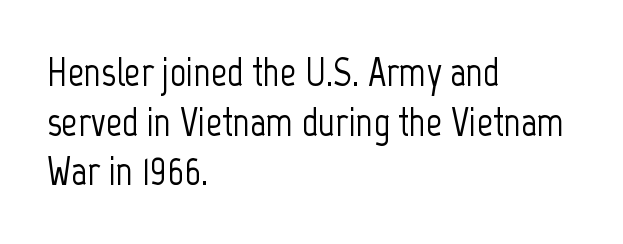
The image shows 40 px condensed sans-serif type, upright; set left-aligned, line spacing 1.24x, normal letter spacing, not underlined; low stroke contrast and a medium x-height.
